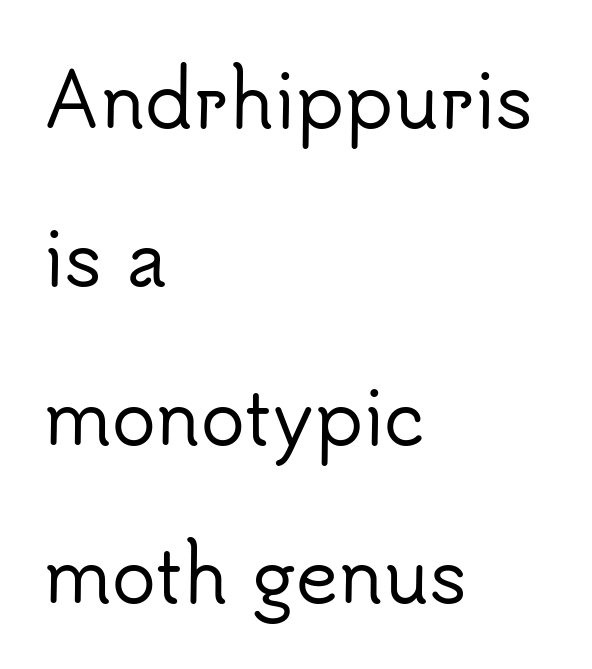
The image shows 73 px sans-serif type, upright; set left-aligned, loose line spacing (2.17x), normal letter spacing, not underlined; low stroke contrast and a small x-height.
